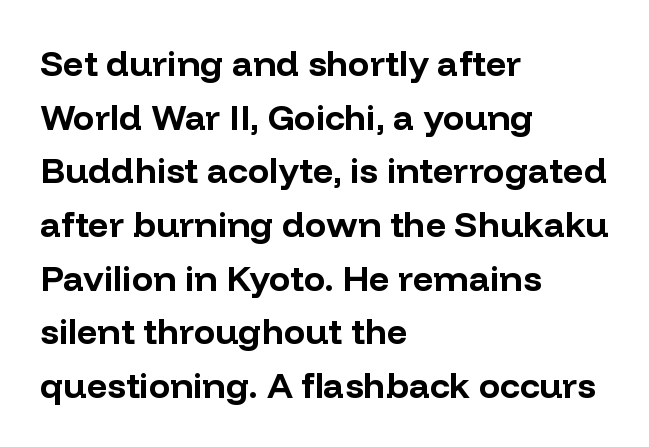
{"serif": "no", "italic": "no", "bold": "yes", "weight": "bold", "width": "normal", "stroke_contrast": "low", "x_height": "medium", "monospaced": "no", "underline": "no", "align": "left", "line_spacing": "normal", "line_spacing_ratio": 1.49, "letter_spacing": "normal", "letter_spacing_em": 0.0, "glyph_px": 36}
